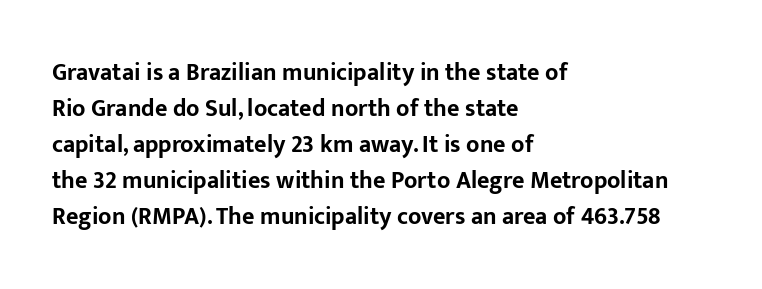
Q: Is the text bold? A: Yes.
Q: Is the text italic (slanted)? A: No, it is upright.
Q: Is the text underlined? A: No.
Q: How is the paragraph aligned? A: Left-aligned.
Q: Is the spacing between letters normal or unusually wide? A: Normal.
Q: Is the spacing between lines tight, normal or loose? A: Normal.
